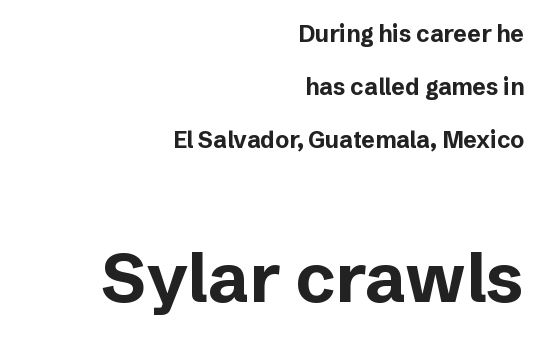
Block two is the big one; block one sits smaller above it. Proportional: the letters do not fall into vertical columns. Loosely led — the rows are spread out. Default kerning and tracking; the words read as compact shapes. This rendering employs a face without finishing strokes, i.e., a sans-serif. Nobody drew a line under any word here.
